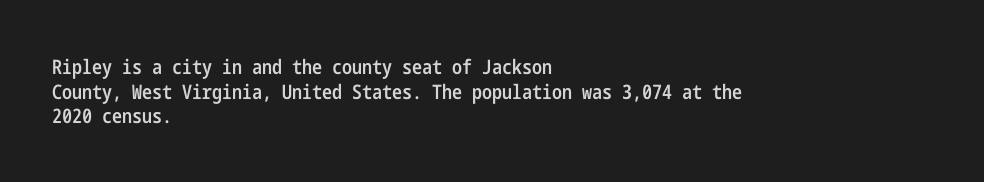
{"italic": "no", "bold": "semi", "underline": "no", "align": "left", "line_spacing_ratio": 1.23, "letter_spacing": "normal", "letter_spacing_em": 0.0, "glyph_px": 20}
